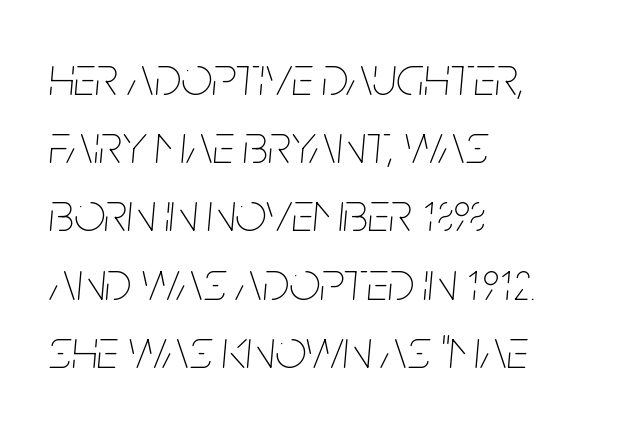
The image shows 55 px thin, condensed type, italic (leaning right); set left-aligned, line spacing 1.24x, normal letter spacing, not underlined; low stroke contrast and a large x-height.
